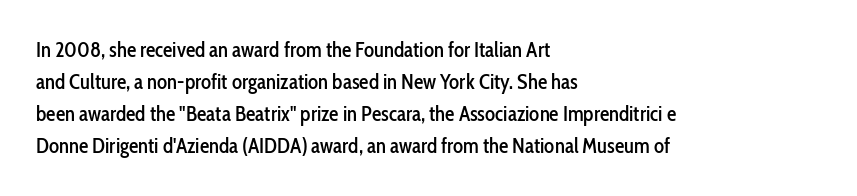
Layout note: lines flush left. The string is rendered with underlining switched off. The line texture is even and compact thanks to regular tracking. A roman cut, with each character standing at attention. The space between consecutive lines is moderate.
